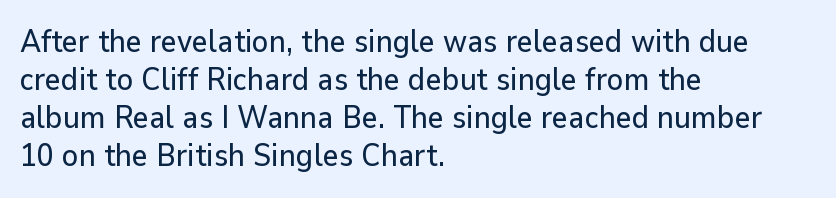
The image shows 31 px sans-serif type, upright; set left-aligned, line spacing 1.23x, normal letter spacing, not underlined; low stroke contrast and a medium x-height.
